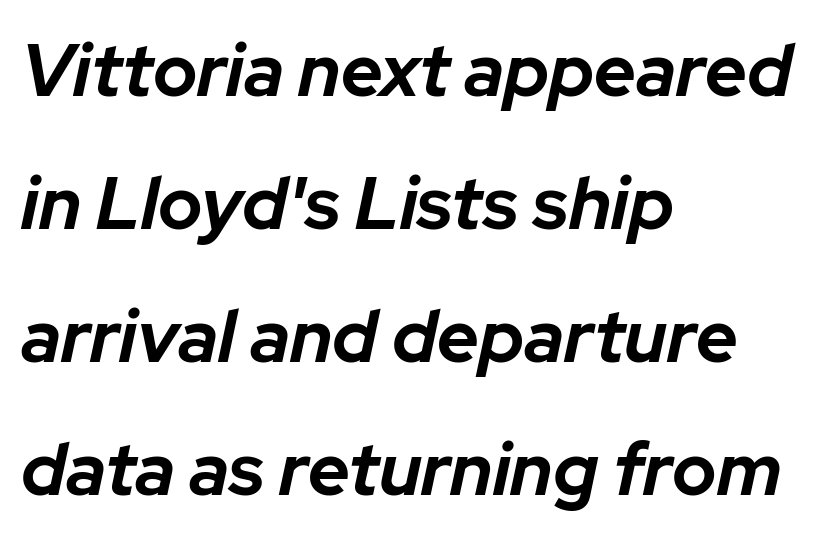
Nobody drew a line under any word here. Which margin do the lines hug? The left one — the right edge is uneven. Spacing between characters is what you'd get straight out of the box. Is the type slanted? Yes — the strokes lean at a clear angle.
